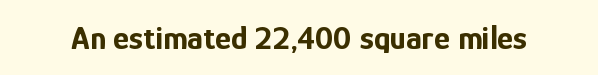
Nothing sits at the stroke ends, so this counts as sans-serif. Here the designer chose a conventional face with non-uniform glyph widths. Words appear dense and cohesive because spacing is normal. Typesetter's note: full bold, strokes at maximum text heaviness.
